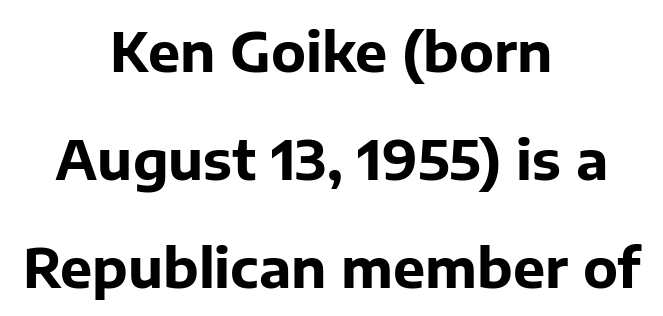
Inter-character spacing is left at the font's built-in metrics. Is the block centered? Yes — each line is placed symmetrically about the middle. Think of a printed novel: that variable character pitch is what you see here. Font category for this specimen: sans-serif. The rendering uses a bold face; every stroke is thick and dark. Any mark beneath the type? The region is blank.
